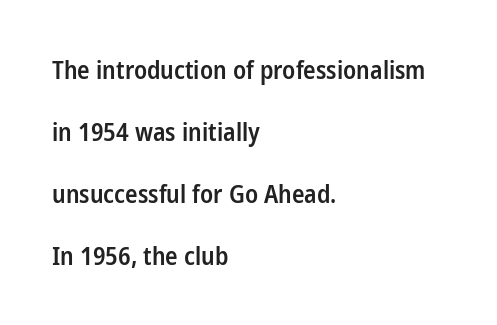
{"italic": "no", "bold": "semi", "underline": "no", "align": "left", "line_spacing": "loose", "line_spacing_ratio": 2.48, "letter_spacing": "normal", "letter_spacing_em": 0.0, "glyph_px": 25}
